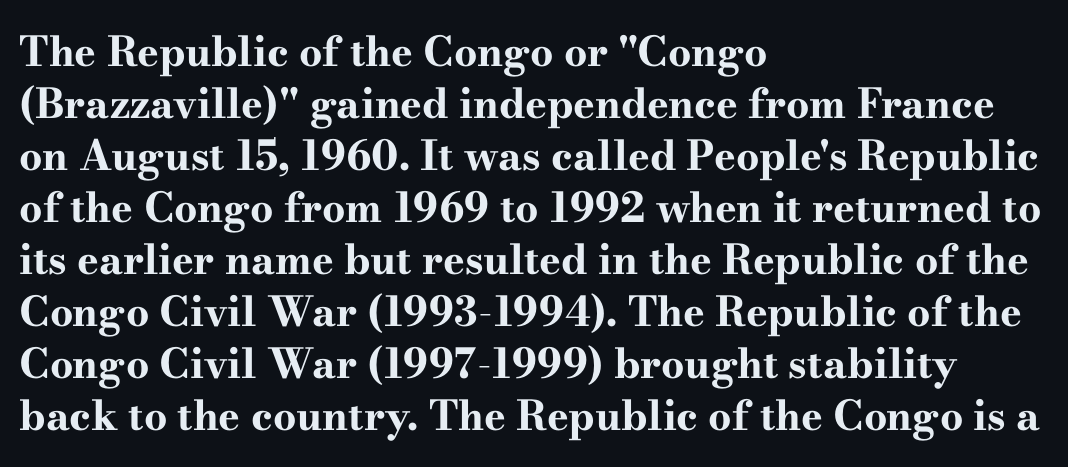
Q: Is the text bold? A: Yes.
Q: Is the text italic (slanted)? A: No, it is upright.
Q: Is the typeface a serif or a sans-serif typeface? A: Serif.
Q: Is the text underlined? A: No.
Q: How is the paragraph aligned? A: Left-aligned.
Q: Is the spacing between letters normal or unusually wide? A: Normal.
Q: Is the spacing between lines tight, normal or loose? A: Normal.
Q: Width (condensed, normal, or wide)? A: Wide.
Q: Stroke contrast? A: High.
Q: x-height? A: Small.
Q: Monospaced? A: No.
